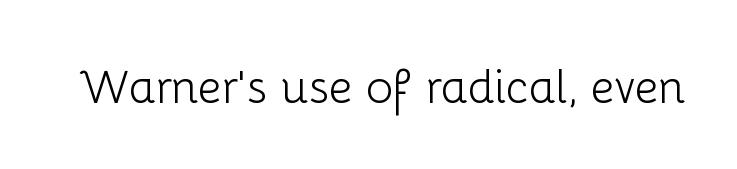
The letters advance in unequal steps, a hallmark of proportional type. Weight: regular or lighter. To sum up the face: it is a sans, with no serifs. Honestly, the letter spacing is just normal — you wouldn't notice it.
